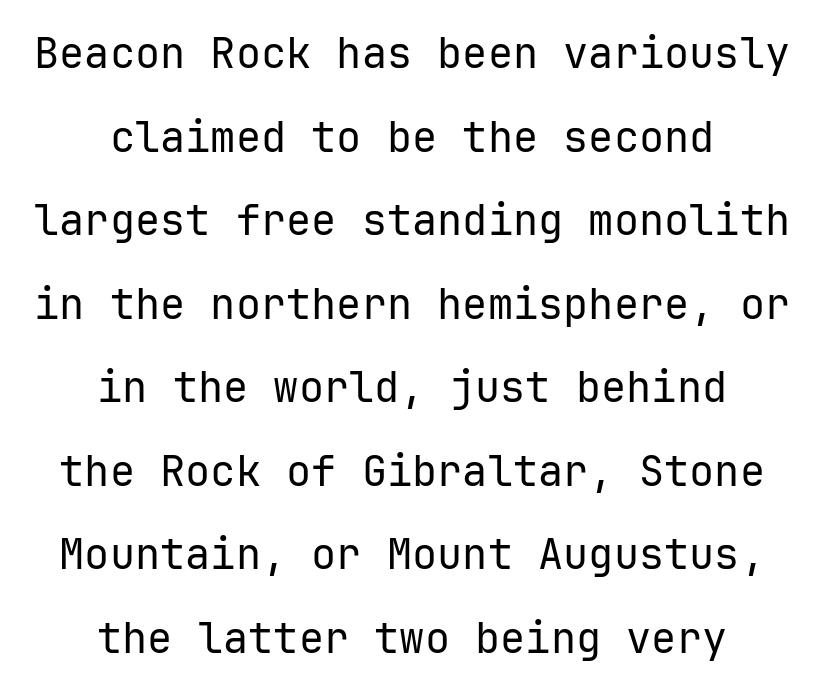
Q: Is the text bold? A: No.
Q: Is the text italic (slanted)? A: No, it is upright.
Q: Is the typeface a serif or a sans-serif typeface? A: Sans-serif.
Q: Is the text underlined? A: No.
Q: How is the paragraph aligned? A: Centered.
Q: Is the spacing between letters normal or unusually wide? A: Normal.
Q: Is the spacing between lines tight, normal or loose? A: Loose.
Q: Width (condensed, normal, or wide)? A: Normal.
Q: Stroke contrast? A: Low.
Q: x-height? A: Medium.
Q: Monospaced? A: Yes.
